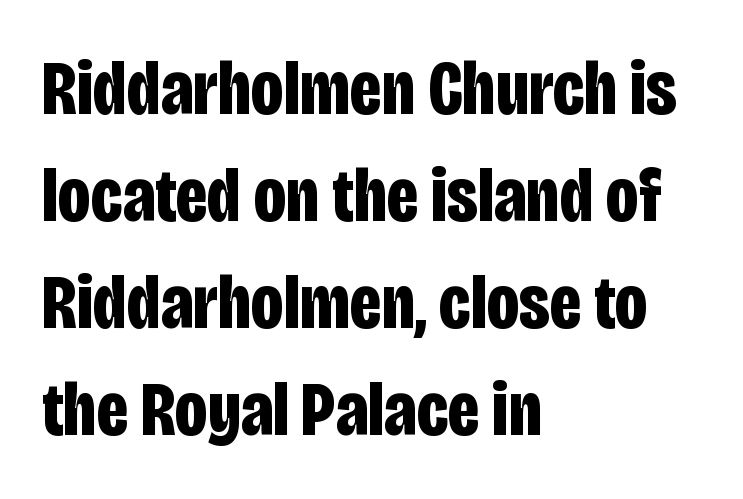
{"serif": "no", "italic": "no", "bold": "yes", "weight": "bold", "width": "condensed", "stroke_contrast": "low", "x_height": "large", "monospaced": "no", "underline": "no", "align": "left", "line_spacing": "normal", "line_spacing_ratio": 1.39, "letter_spacing": "normal", "letter_spacing_em": 0.0, "glyph_px": 77}
